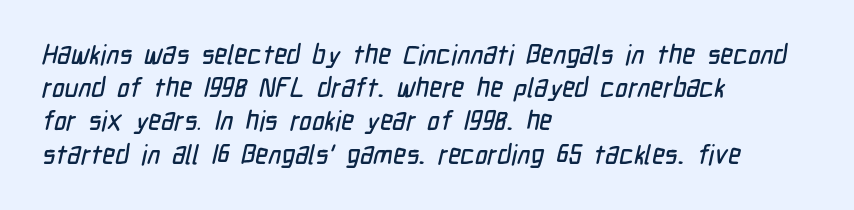
Q: Is the text underlined? A: No.
Q: How is the paragraph aligned? A: Left-aligned.
Q: Is the spacing between letters normal or unusually wide? A: Normal.
